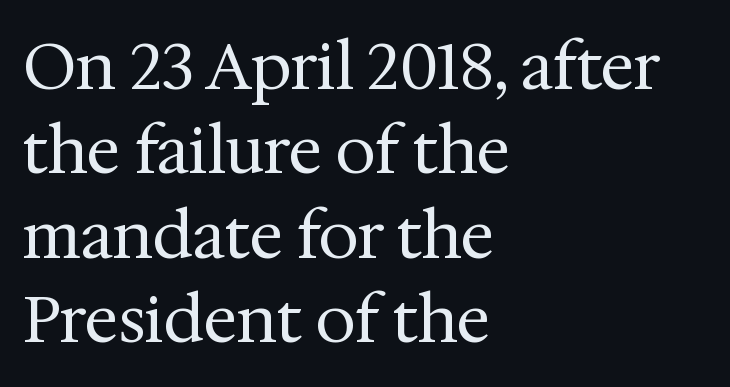
{"serif": "yes", "italic": "no", "bold": "no", "weight": "regular", "width": "normal", "stroke_contrast": "medium", "x_height": "medium", "monospaced": "no", "underline": "no", "align": "left", "line_spacing": "normal", "line_spacing_ratio": 1.32, "letter_spacing": "normal", "letter_spacing_em": 0.0, "glyph_px": 64}
